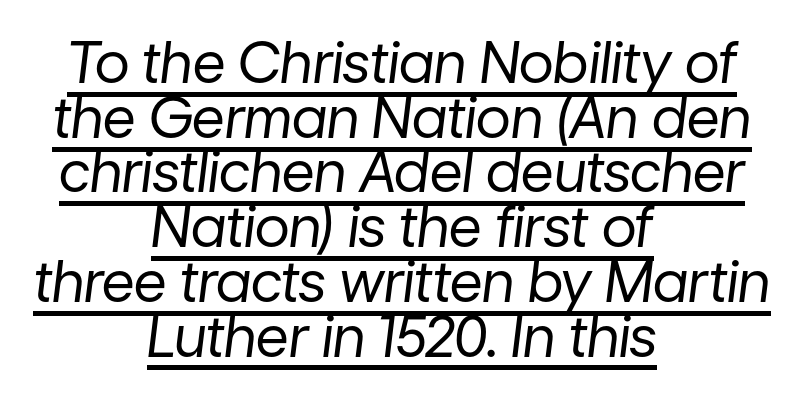
Q: Is the text bold? A: No.
Q: Is the text italic (slanted)? A: Yes, it leans right by about 7 degrees.
Q: Is the text underlined? A: Yes.
Q: How is the paragraph aligned? A: Centered.
Q: Is the spacing between letters normal or unusually wide? A: Normal.
Q: Is the spacing between lines tight, normal or loose? A: Tight.
Q: Width (condensed, normal, or wide)? A: Normal.
Q: Stroke contrast? A: Low.
Q: x-height? A: Medium.
Q: Monospaced? A: No.
